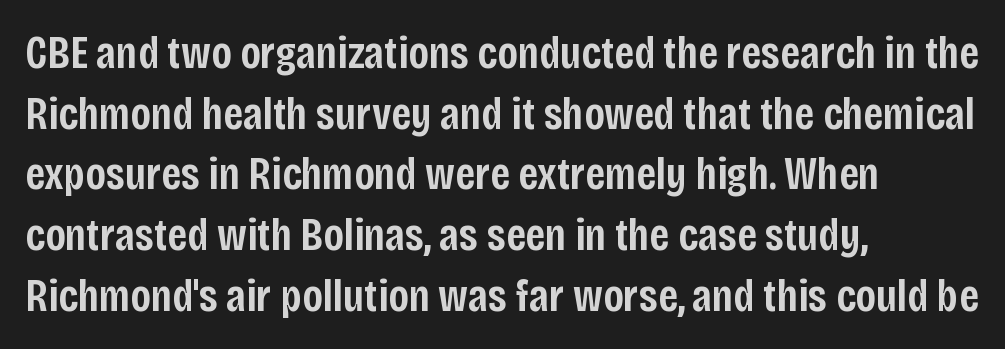
The image shows 46 px semibold, condensed sans-serif type, upright; set left-aligned, normal line spacing (1.32x), normal letter spacing, not underlined; low stroke contrast and a large x-height.
